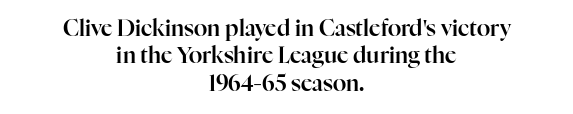
{"italic": "no", "underline": "no", "align": "center", "line_spacing": "normal", "line_spacing_ratio": 1.25, "letter_spacing": "normal", "letter_spacing_em": 0.0, "glyph_px": 22}
